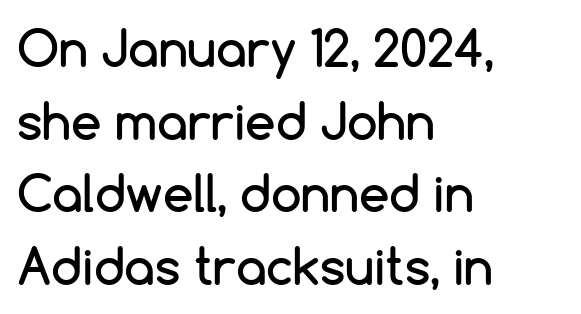
Q: Is the text italic (slanted)? A: No, it is upright.
Q: Is the typeface a serif or a sans-serif typeface? A: Sans-serif.
Q: Is the text underlined? A: No.
Q: How is the paragraph aligned? A: Left-aligned.
Q: Is the spacing between letters normal or unusually wide? A: Normal.
Q: Is the spacing between lines tight, normal or loose? A: Normal.
Q: Width (condensed, normal, or wide)? A: Normal.
Q: Stroke contrast? A: Low.
Q: x-height? A: Medium.
Q: Monospaced? A: No.
